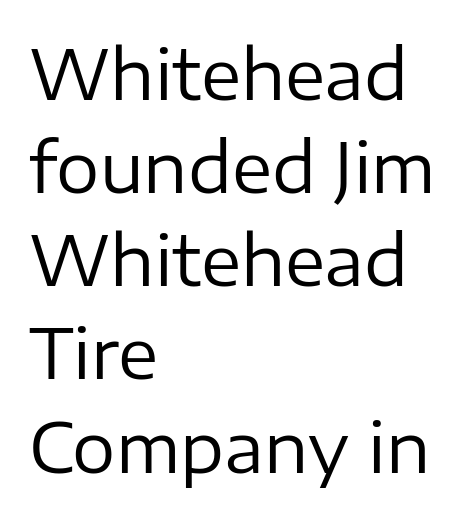
Q: Is the text bold? A: No.
Q: Is the text italic (slanted)? A: No, it is upright.
Q: Is the typeface a serif or a sans-serif typeface? A: Sans-serif.
Q: Is the text underlined? A: No.
Q: How is the paragraph aligned? A: Left-aligned.
Q: Is the spacing between letters normal or unusually wide? A: Normal.
Q: Is the spacing between lines tight, normal or loose? A: Normal.
Q: Width (condensed, normal, or wide)? A: Normal.
Q: Stroke contrast? A: Low.
Q: x-height? A: Medium.
Q: Monospaced? A: No.
